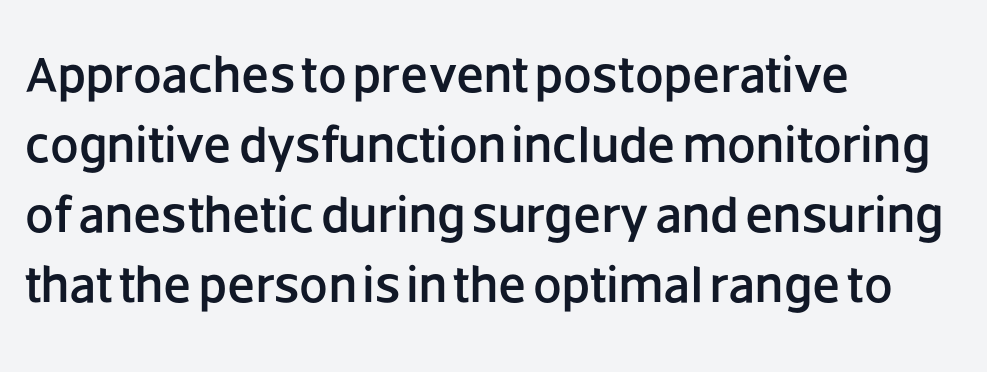
The image shows 51 px sans-serif type, upright; set left-aligned, normal line spacing (1.37x), normal letter spacing, not underlined; low stroke contrast and a large x-height.
